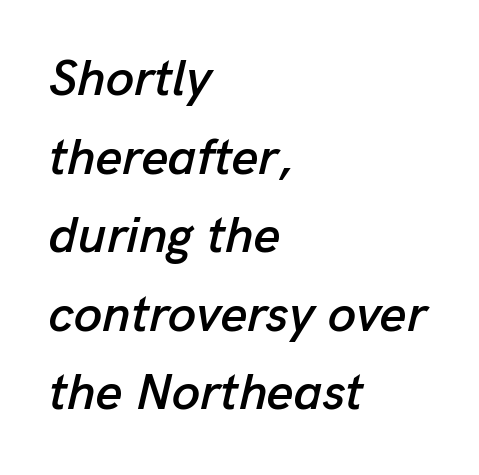
The image shows 51 px text type, italic (leaning right); set left-aligned, normal line spacing (1.54x), normal letter spacing, not underlined; low stroke contrast and a medium x-height.
